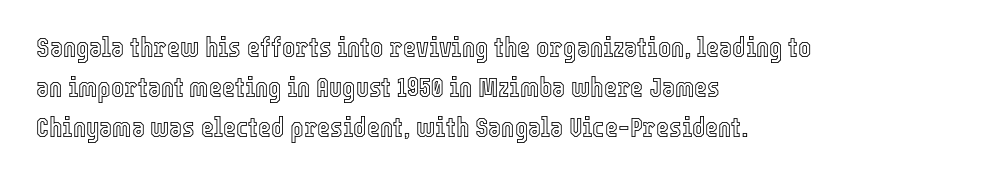
{"italic": "no", "width": "condensed", "x_height": "medium", "monospaced": "no", "underline": "no", "align": "left", "line_spacing": "normal", "line_spacing_ratio": 1.43, "letter_spacing": "normal", "letter_spacing_em": 0.0, "glyph_px": 28}
